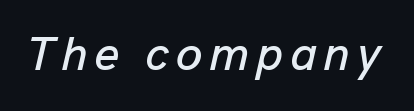
The image shows 48 px text type, italic (leaning right); set not underlined; low stroke contrast and a medium x-height.
